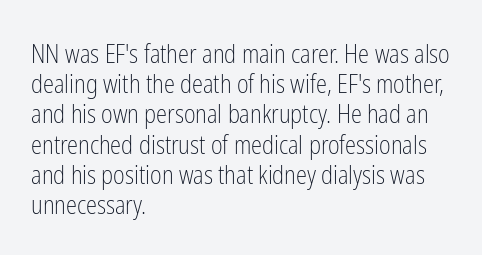
In terms of posture, this sample is upright. The rendering keeps characters at their native spacing. Caption: face not bold, strokes unweighted. The string is rendered with underlining switched off. Horizontal alignment here is leftward, the default for most running prose.
